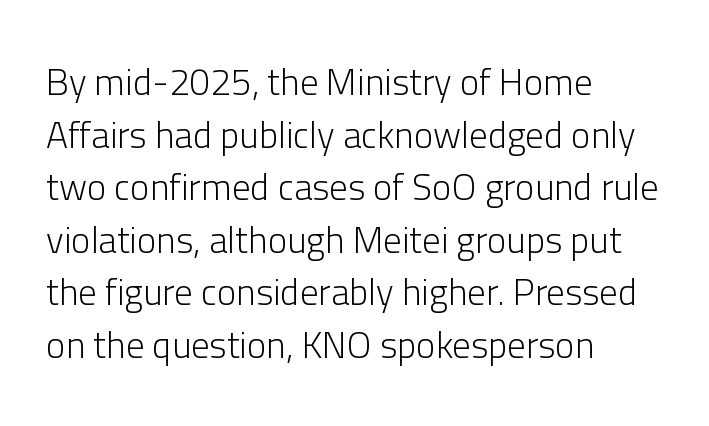
{"serif": "no", "italic": "no", "bold": "no", "weight": "light", "width": "normal", "stroke_contrast": "low", "x_height": "medium", "monospaced": "no", "underline": "no", "align": "left", "line_spacing": "normal", "line_spacing_ratio": 1.42, "letter_spacing": "normal", "letter_spacing_em": 0.0, "glyph_px": 37}
